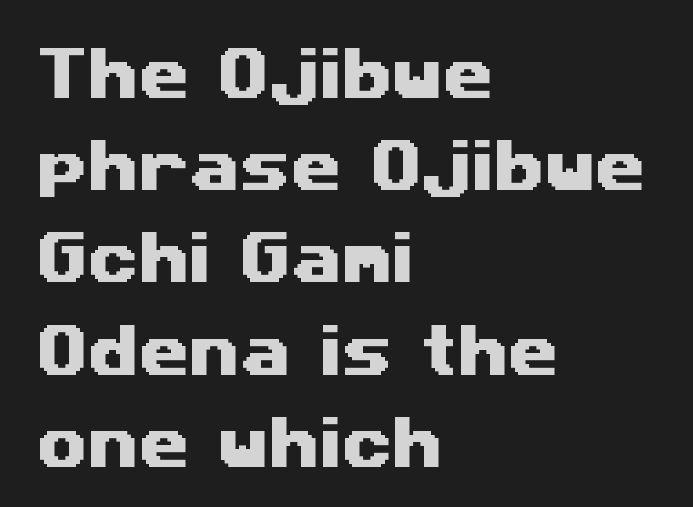
Q: Is the typeface a serif or a sans-serif typeface? A: Sans-serif.
Q: Is the text underlined? A: No.
Q: How is the paragraph aligned? A: Left-aligned.
Q: Is the spacing between letters normal or unusually wide? A: Normal.
Q: Is the spacing between lines tight, normal or loose? A: Normal.
Q: Width (condensed, normal, or wide)? A: Wide.
Q: Stroke contrast? A: Medium.
Q: x-height? A: Medium.
Q: Monospaced? A: No.
